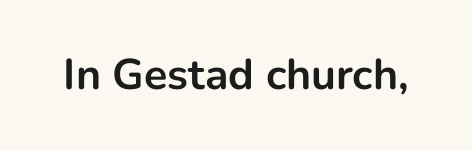
I'd call this a sans setting — the letters go barefoot. It's the straight-up-and-down kind of type. This rendering leaves character spacing at its baseline value. The face used here is proportionally spaced, like ordinary book or web type. Heft: maximum for text — a bold. Clear beneath every line of the passage.
